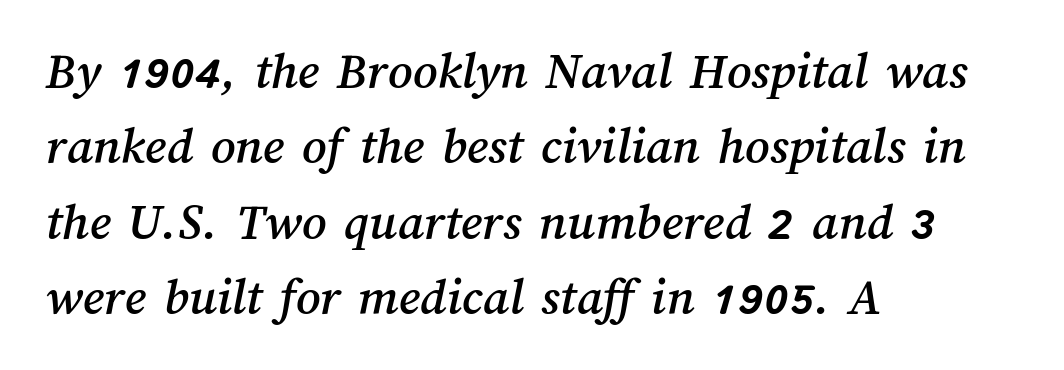
The image shows 53 px text type; set left-aligned, normal line spacing (1.42x), normal letter spacing, not underlined; medium stroke contrast and a medium x-height.
